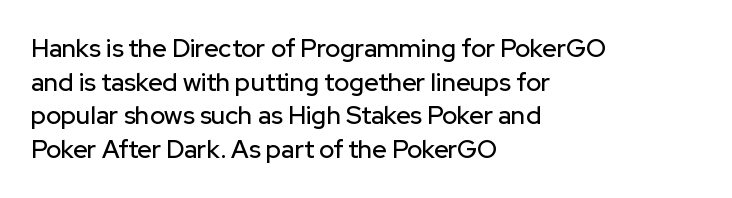
The image shows 25 px text type, upright; set left-aligned, normal line spacing (1.35x), normal letter spacing, not underlined.
